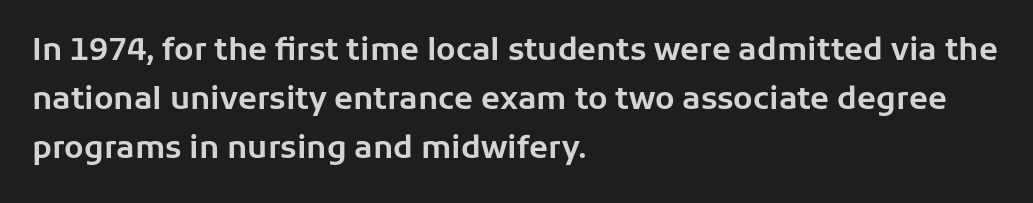
In CSS terms this would be text-align: left. The block of text has a typical density, with ordinary space between rows. No feet cap the strokes, marking this as sans-serif type. Varying glyph widths throughout — classic text-font behaviour. Underlining? Definitely not there. The type is set solid horizontally, with unmodified tracking.
